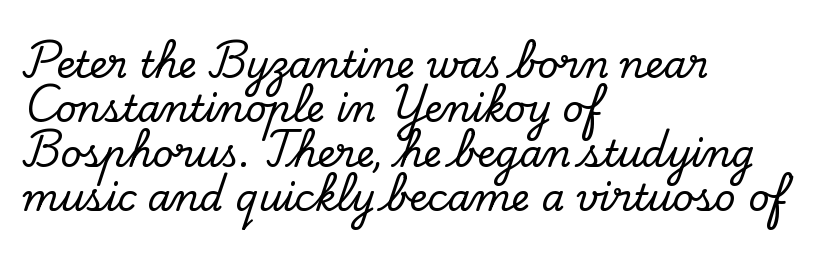
The image shows 37 px serif type; set left-aligned, line spacing 1.2x, normal letter spacing, not underlined; low stroke contrast and a small x-height.
